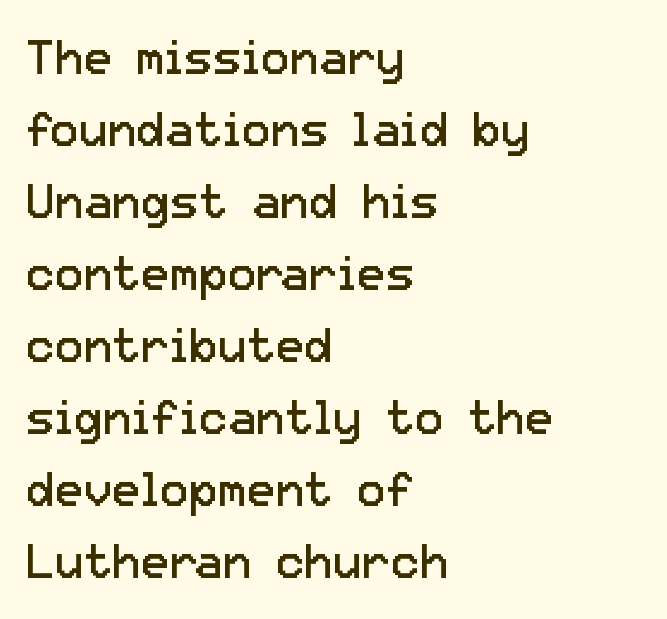
{"serif": "no", "italic": "no", "bold": "no", "weight": "regular", "width": "normal", "stroke_contrast": "low", "x_height": "medium", "monospaced": "no", "underline": "no", "align": "left", "line_spacing": "normal", "line_spacing_ratio": 1.5, "letter_spacing": "normal", "letter_spacing_em": 0.0, "glyph_px": 48}
